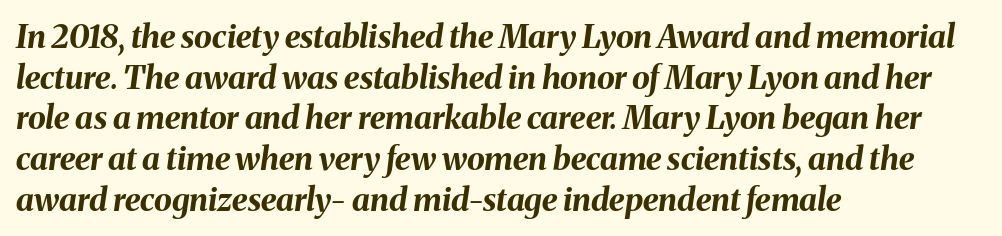
Lines of text with bare space underneath. Horizontal alignment here is leftward, the default for most running prose. Italic: yes, the glyphs are oblique. Leading: standard.
